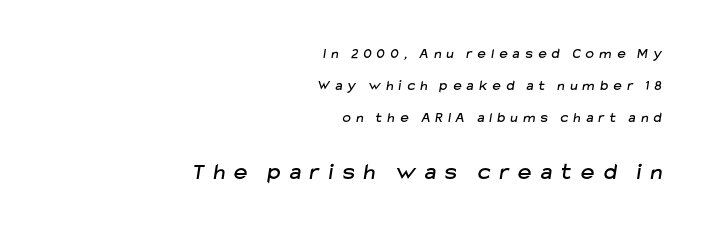
Students, note that the glyphs here are deliberately spaced far apart. The passage is arranged like a letterhead date or caption credit — flush right. The later block is typeset at a bigger size than the earlier block. The glyphs are unaccompanied by any horizontal stroke below them. The rendering uses a large line-height, opening up the rows.
